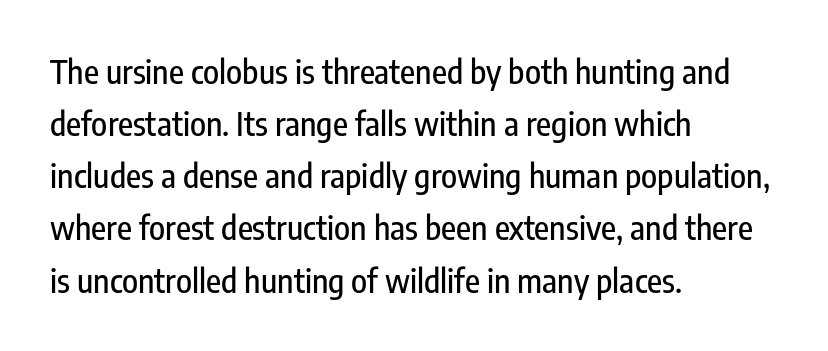
The image shows 33 px condensed sans-serif type, upright; set left-aligned, normal line spacing (1.58x), normal letter spacing, not underlined; low stroke contrast and a medium x-height.
